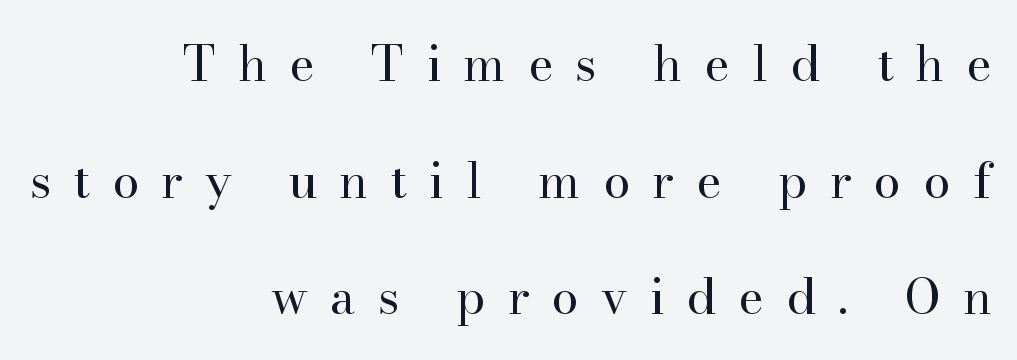
The axis of the letterforms is exactly vertical. The zone under the glyphs is completely vacant. If you drew a ruler down the right edge, every line would touch it. The passage shown stacks its lines with a broad gap.
